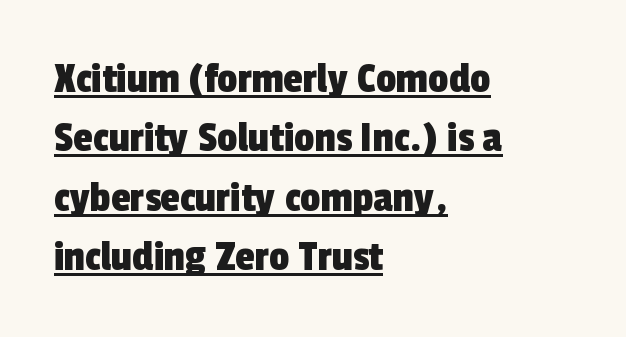
Q: Is the typeface a serif or a sans-serif typeface? A: Sans-serif.
Q: Is the text underlined? A: Yes.
Q: How is the paragraph aligned? A: Left-aligned.
Q: Is the spacing between letters normal or unusually wide? A: Normal.
Q: Is the spacing between lines tight, normal or loose? A: Normal.
Q: Width (condensed, normal, or wide)? A: Condensed.
Q: x-height? A: Medium.
Q: Monospaced? A: No.
